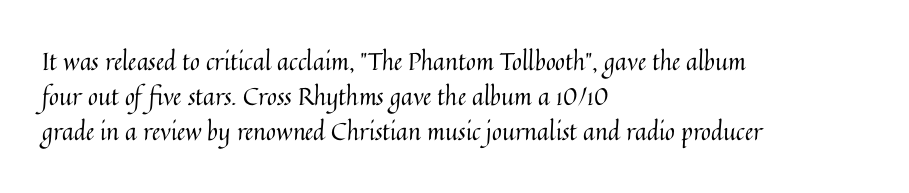
{"bold": "no", "underline": "no", "align": "left", "line_spacing": "normal", "line_spacing_ratio": 1.46, "letter_spacing": "normal", "letter_spacing_em": 0.0, "glyph_px": 24}
